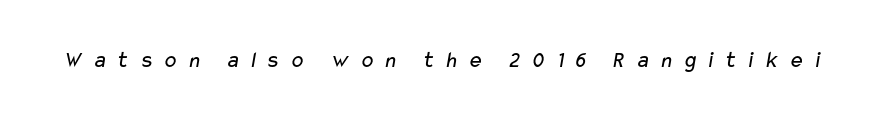
The passage shown has open, widely tracked lettering throughout. The baseline area is clear. The strokes carry an ordinary text weight at most.
